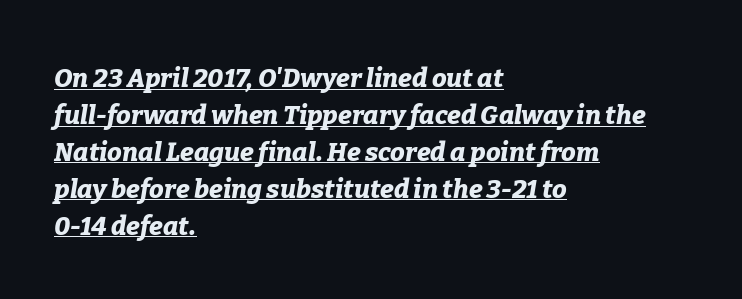
{"italic": "yes", "lean": "right", "slant_degrees": 9, "bold": "yes", "underline": "yes", "align": "left", "line_spacing": "normal", "line_spacing_ratio": 1.42, "letter_spacing": "normal", "letter_spacing_em": 0.0, "glyph_px": 26}
